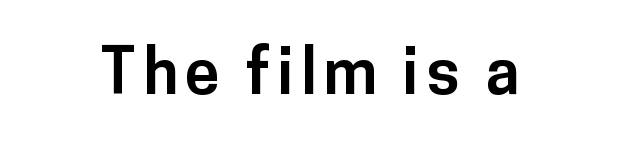
{"serif": "no", "italic": "no", "bold": "yes", "weight": "bold", "width": "normal", "stroke_contrast": "low", "x_height": "medium", "monospaced": "no", "underline": "no", "glyph_px": 63}
